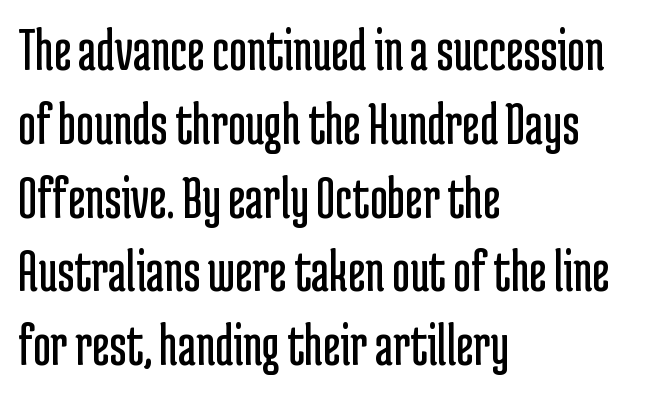
{"serif": "no", "italic": "no", "bold": "no", "weight": "regular", "width": "condensed", "stroke_contrast": "low", "x_height": "medium", "monospaced": "no", "underline": "no", "align": "left", "line_spacing_ratio": 1.21, "letter_spacing": "normal", "letter_spacing_em": 0.0, "glyph_px": 61}
